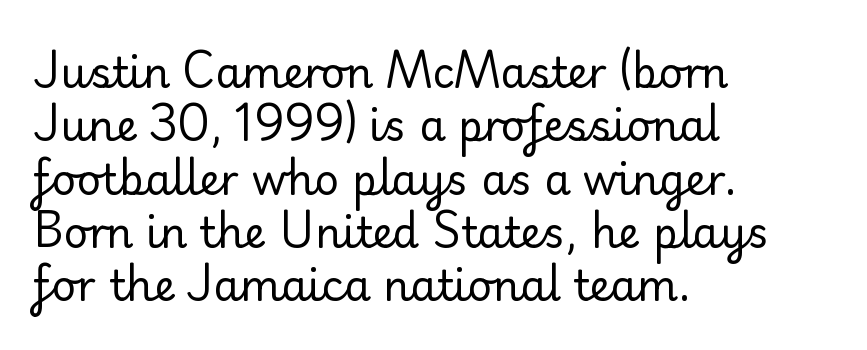
{"serif": "yes", "italic": "no", "bold": "no", "weight": "regular", "width": "normal", "stroke_contrast": "low", "x_height": "small", "monospaced": "no", "underline": "no", "align": "left", "line_spacing": "normal", "line_spacing_ratio": 1.27, "letter_spacing": "normal", "letter_spacing_em": 0.0, "glyph_px": 42}
